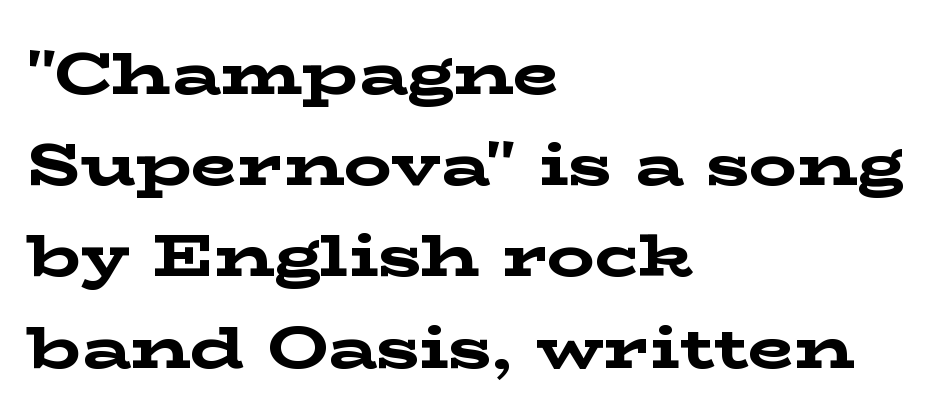
Q: Is the text bold? A: Yes.
Q: Is the text italic (slanted)? A: No, it is upright.
Q: Is the typeface a serif or a sans-serif typeface? A: Serif.
Q: Is the text underlined? A: No.
Q: How is the paragraph aligned? A: Left-aligned.
Q: Is the spacing between letters normal or unusually wide? A: Normal.
Q: Is the spacing between lines tight, normal or loose? A: Normal.
Q: Width (condensed, normal, or wide)? A: Wide.
Q: Stroke contrast? A: Low.
Q: x-height? A: Medium.
Q: Monospaced? A: No.
